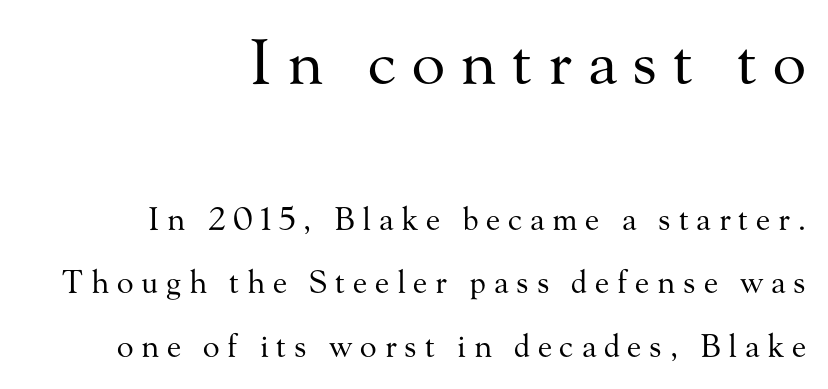
{"serif": "yes", "italic": "no", "bold": "no", "weight": "regular", "width": "normal", "stroke_contrast": "medium", "x_height": "small", "monospaced": "no", "underline": "no", "align": "right", "line_spacing": "loose", "line_spacing_ratio": 2.05, "letter_spacing": "wide", "letter_spacing_em": 0.25, "larger_block": "first", "size_ratio": 2.0, "glyph_px": 62}
